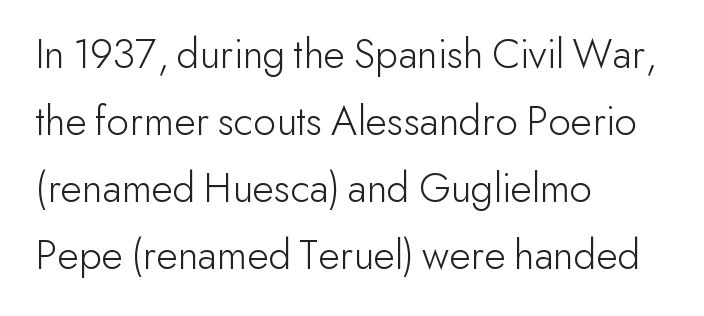
{"serif": "no", "italic": "no", "bold": "no", "weight": "light", "width": "normal", "stroke_contrast": "low", "x_height": "small", "monospaced": "no", "underline": "no", "align": "left", "line_spacing": "normal", "line_spacing_ratio": 1.52, "letter_spacing": "normal", "letter_spacing_em": 0.0, "glyph_px": 44}
